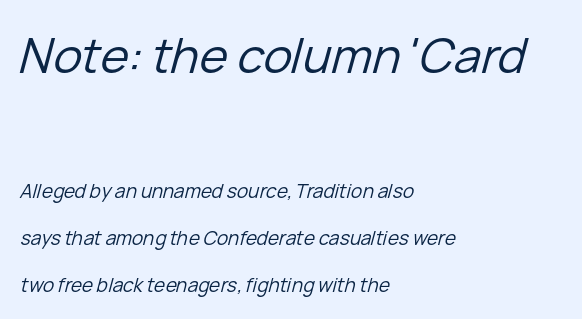
{"italic": "yes", "lean": "right", "slant_degrees": 15, "bold": "no", "weight": "regular", "width": "normal", "stroke_contrast": "low", "x_height": "medium", "monospaced": "no", "underline": "no", "align": "left", "line_spacing": "loose", "line_spacing_ratio": 2.46, "letter_spacing": "normal", "letter_spacing_em": 0.0, "larger_block": "first", "size_ratio": 2.53, "glyph_px": 48}
